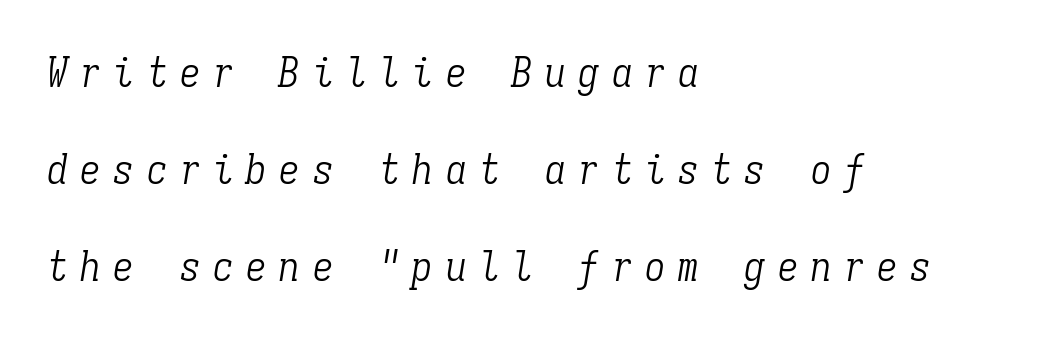
Here the designer chose a console-style face with uniform glyph widths. Rows of type keep a wide berth in the vertical direction. Serifs: yes, visible at the terminals of the letterforms. Letter spacing: wide. Left-aligned paragraph, ragged on the right.
